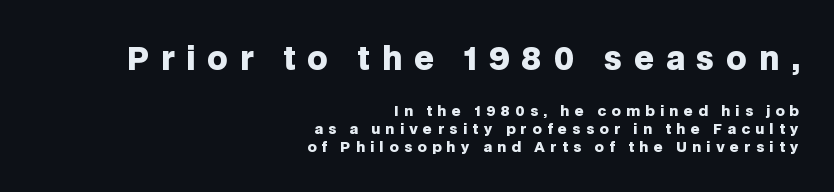
The image shows 31 px heavy sans-serif type, upright; set right-aligned, normal line spacing (1.29x), unusually wide letter spacing (+0.38 em), not underlined; the first (top) block is 2.21x larger; low stroke contrast and a large x-height.
